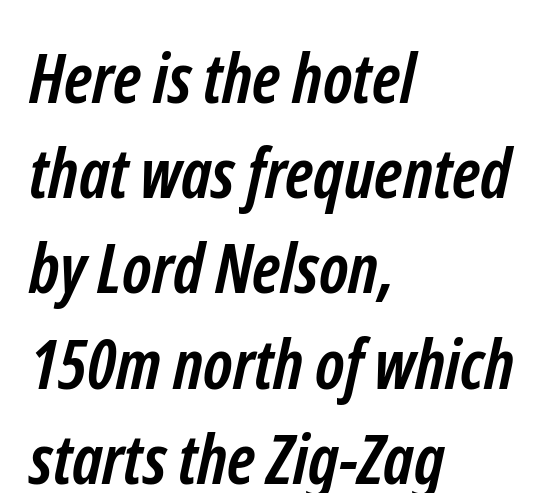
The image shows 69 px semibold, condensed sans-serif type; set left-aligned, normal line spacing (1.38x), normal letter spacing, not underlined; low stroke contrast and a medium x-height.
